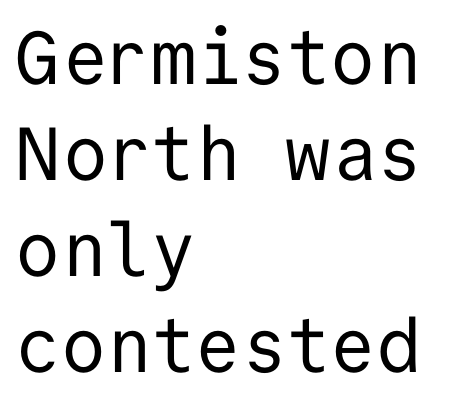
{"serif": "no", "italic": "no", "bold": "no", "weight": "regular", "width": "normal", "stroke_contrast": "low", "x_height": "medium", "monospaced": "yes", "underline": "no", "align": "left", "line_spacing": "normal", "line_spacing_ratio": 1.28, "letter_spacing": "normal", "letter_spacing_em": 0.0, "glyph_px": 75}
